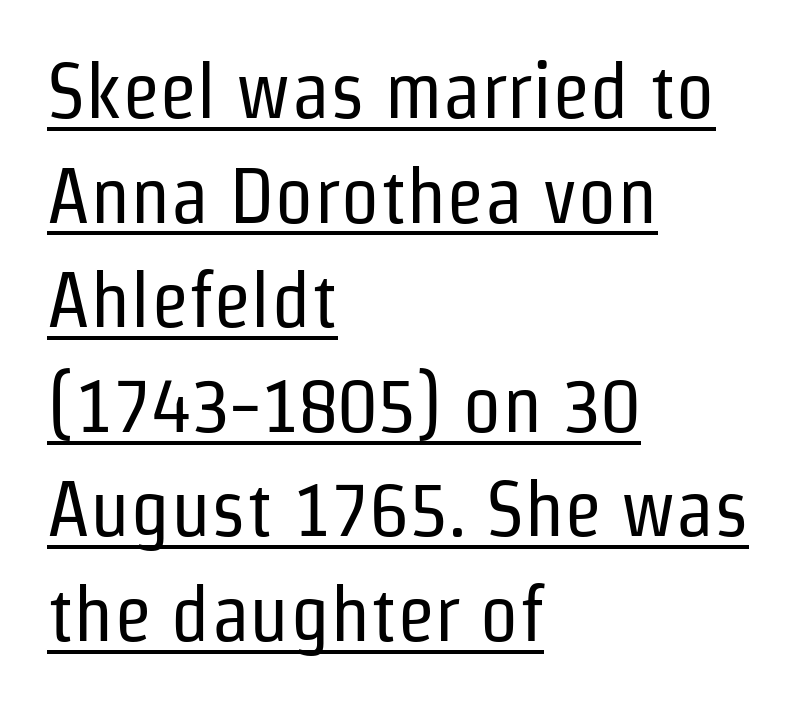
{"serif": "no", "italic": "no", "bold": "no", "weight": "regular", "width": "condensed", "stroke_contrast": "low", "x_height": "medium", "monospaced": "no", "underline": "yes", "align": "left", "line_spacing": "normal", "line_spacing_ratio": 1.34, "letter_spacing": "normal", "letter_spacing_em": 0.0, "glyph_px": 78}
